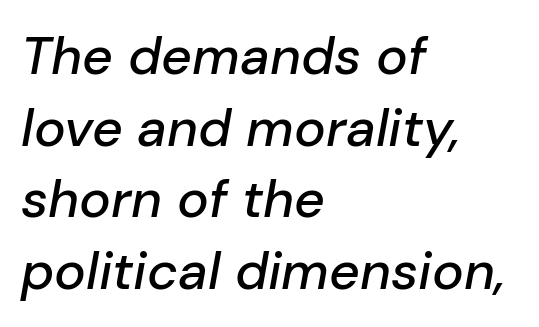
Q: Is the text italic (slanted)? A: Yes, it leans right by about 10 degrees.
Q: Is the text underlined? A: No.
Q: How is the paragraph aligned? A: Left-aligned.
Q: Is the spacing between letters normal or unusually wide? A: Normal.
Q: Is the spacing between lines tight, normal or loose? A: Normal.
Q: Width (condensed, normal, or wide)? A: Normal.
Q: Stroke contrast? A: Low.
Q: x-height? A: Medium.
Q: Monospaced? A: No.
